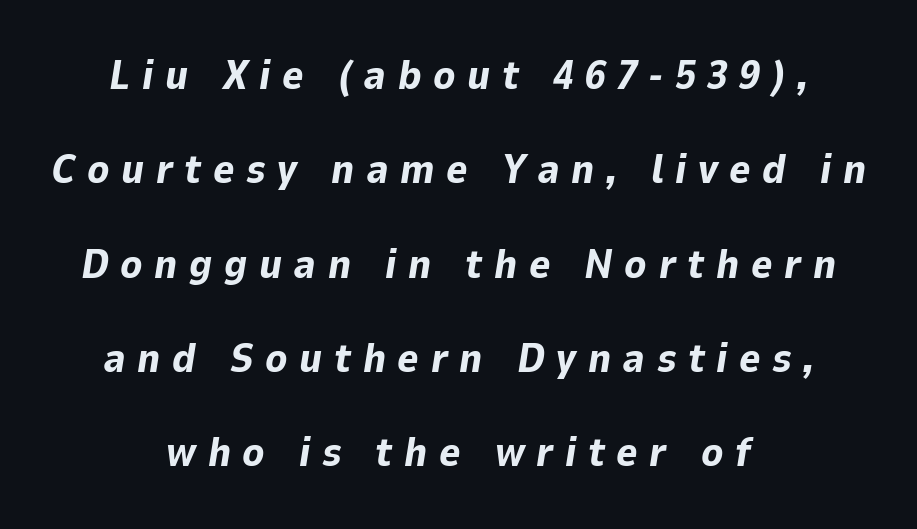
Q: Is the text bold? A: Yes.
Q: Is the text italic (slanted)? A: Yes, it leans right by about 9 degrees.
Q: Is the text underlined? A: No.
Q: How is the paragraph aligned? A: Centered.
Q: Is the spacing between letters normal or unusually wide? A: Unusually wide.
Q: Is the spacing between lines tight, normal or loose? A: Loose.
Q: Width (condensed, normal, or wide)? A: Normal.
Q: Stroke contrast? A: Low.
Q: x-height? A: Medium.
Q: Monospaced? A: No.
